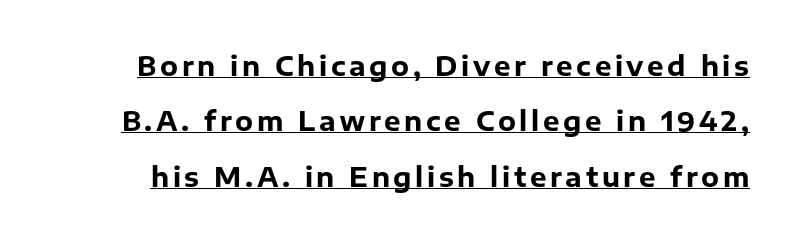
The image shows 26 px bold type, upright; set loose line spacing (2.13x), underlined.
